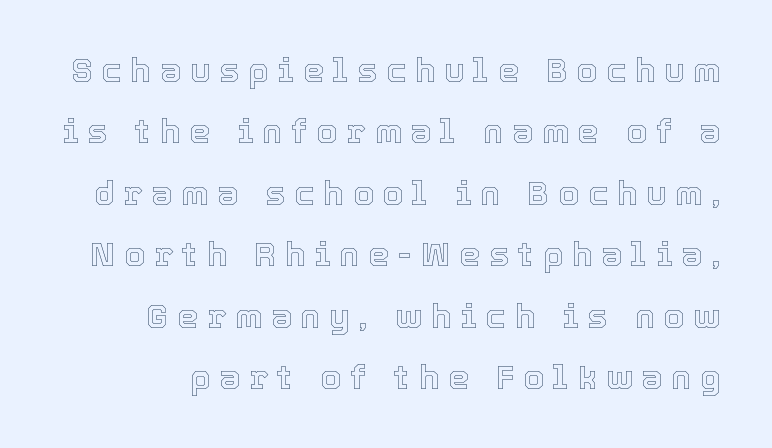
You could not count columns in this text — the font is proportionally spaced. Every stem runs plumb, perpendicular to the baseline. This rendering widens character spacing well past its baseline value. The foot of each line stays bare and open.
